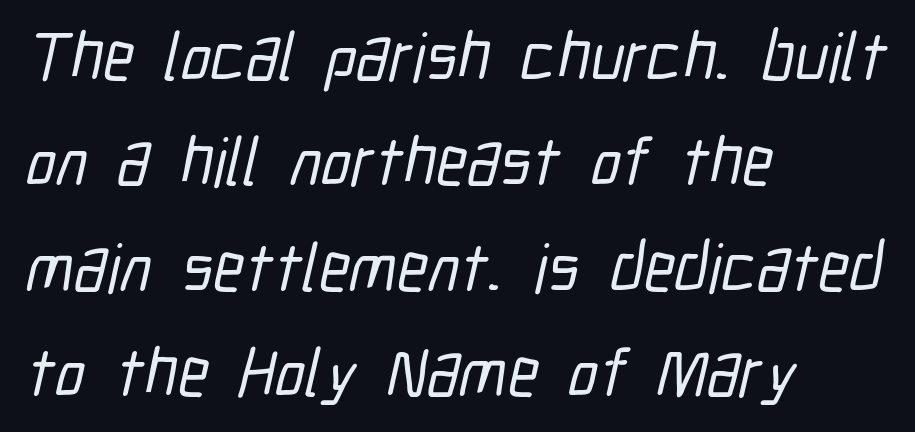
The image shows 68 px condensed sans-serif type; set left-aligned, normal line spacing (1.55x), normal letter spacing, not underlined; low stroke contrast and a medium x-height.
